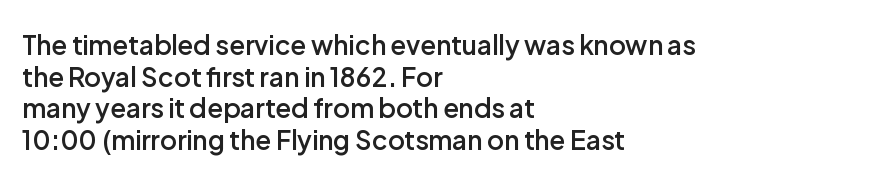
Each row of text sits above clean, open space. Typesetter's note: demi weight, one step under bold. Is the block centered? No — it sits flush against the left margin. Posture: straight, roman, zero tilt. The letterforms sit shoulder to shoulder at normal distance.
